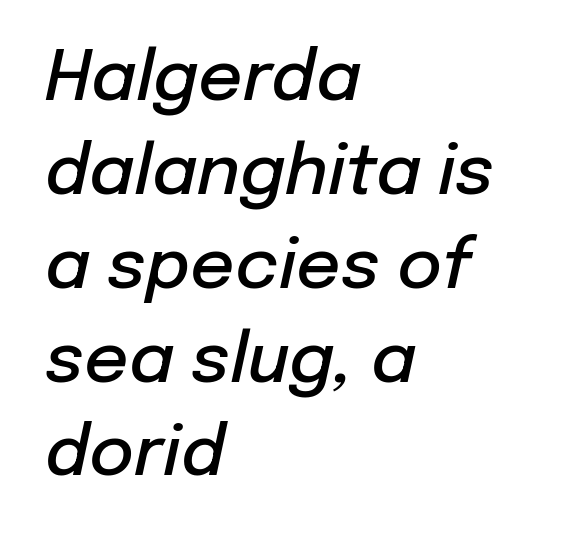
{"italic": "yes", "lean": "right", "slant_degrees": 12, "bold": "semi", "weight": "semibold", "width": "normal", "stroke_contrast": "low", "x_height": "medium", "monospaced": "no", "underline": "no", "align": "left", "line_spacing": "normal", "line_spacing_ratio": 1.36, "letter_spacing": "normal", "letter_spacing_em": 0.0, "glyph_px": 69}
